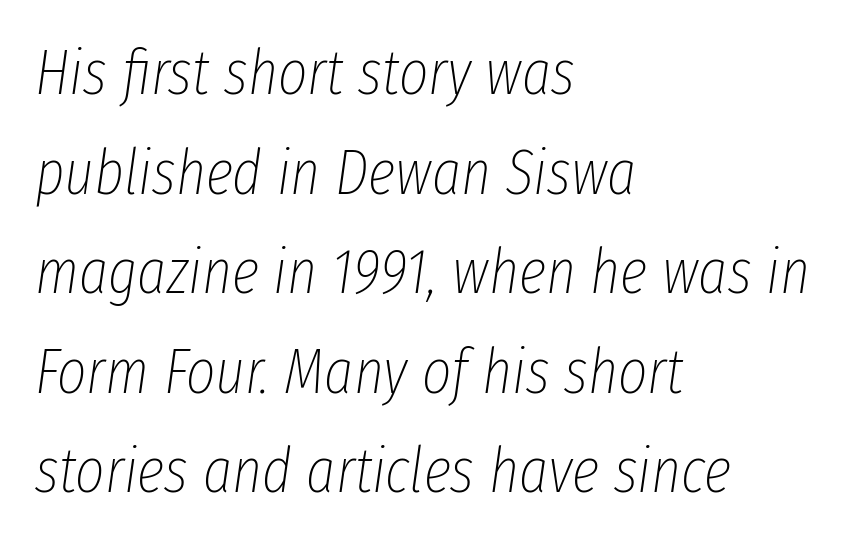
{"italic": "yes", "lean": "right", "slant_degrees": 8, "bold": "no", "weight": "thin", "width": "condensed", "stroke_contrast": "low", "x_height": "medium", "monospaced": "no", "underline": "no", "align": "left", "line_spacing": "normal", "line_spacing_ratio": 1.58, "letter_spacing": "normal", "letter_spacing_em": 0.0, "glyph_px": 63}
